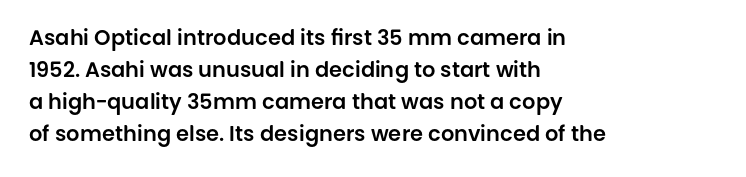
Q: Is the text italic (slanted)? A: No, it is upright.
Q: Is the text underlined? A: No.
Q: How is the paragraph aligned? A: Left-aligned.
Q: Is the spacing between letters normal or unusually wide? A: Normal.
Q: Is the spacing between lines tight, normal or loose? A: Normal.
